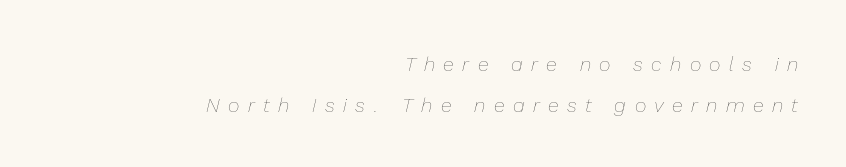
The image shows 20 px text type, italic (leaning right); set right-aligned, loose line spacing (2.03x), unusually wide letter spacing (+0.42 em), not underlined.
